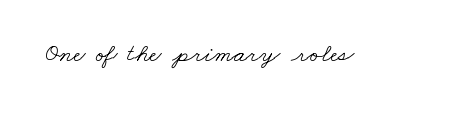
Vertical stems look standard width or narrower in stroke. Unmarked baselines from the first word to the last. There is no visible air inserted between adjacent glyphs.
